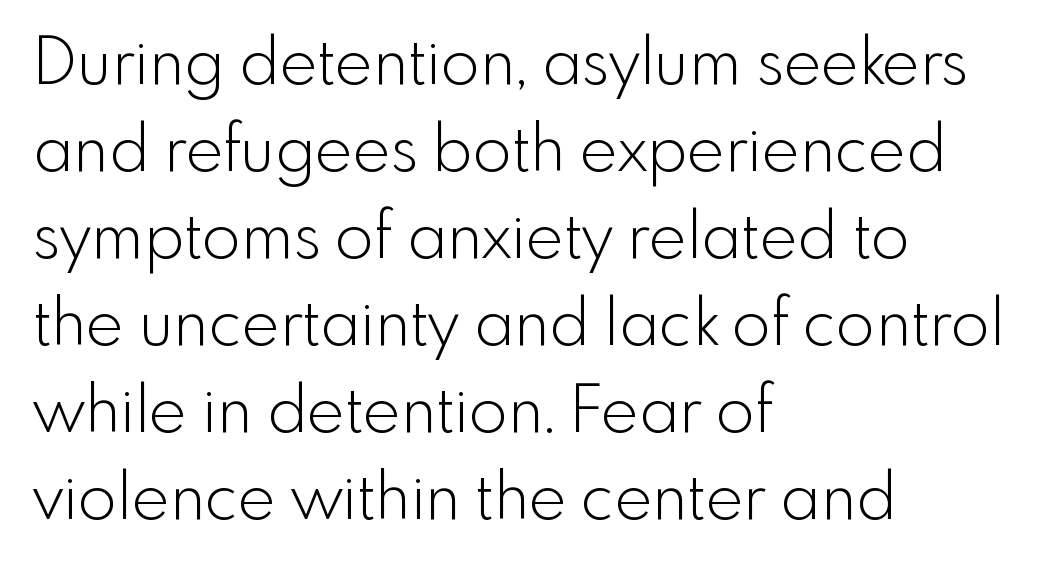
This rendering features lettering with no underline. The lines in this sample share a left origin and differ only in where they stop. Is this a fixed-width face? No — the glyphs have proportional, varying widths. Stroke mass is kept to a normal reading level or below. The type is set solid horizontally, with unmodified tracking. The specimen reads as upright at a glance.
